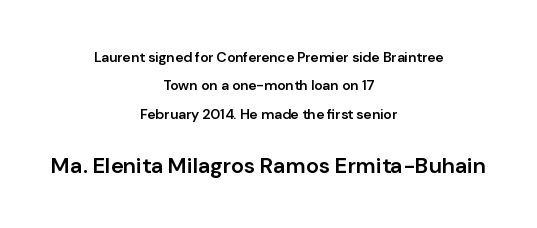
Q: Is the text bold? A: Semi-bold.
Q: Is the text italic (slanted)? A: No, it is upright.
Q: Is the text underlined? A: No.
Q: How is the paragraph aligned? A: Centered.
Q: Is the spacing between letters normal or unusually wide? A: Normal.
Q: Is the spacing between lines tight, normal or loose? A: Loose.
Q: Which block of text is set in a larger size, the first (top) or the second (bottom)? A: The second (bottom) one.
